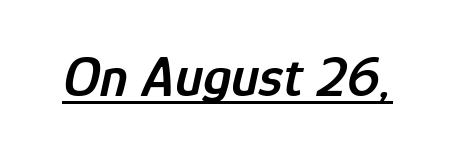
Proportional: the letters do not fall into vertical columns. A continuous stroke trails under the words, as in a hyperlink. Does extra space separate the letters? No, they use regular spacing. Slant detected: the letters are inclined.
